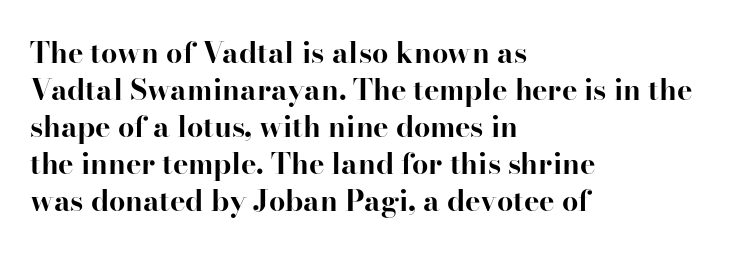
{"serif": "yes", "italic": "no", "bold": "yes", "weight": "bold", "width": "normal", "stroke_contrast": "high", "x_height": "small", "monospaced": "no", "underline": "no", "align": "left", "line_spacing": "normal", "line_spacing_ratio": 1.28, "letter_spacing": "normal", "letter_spacing_em": 0.0, "glyph_px": 29}
